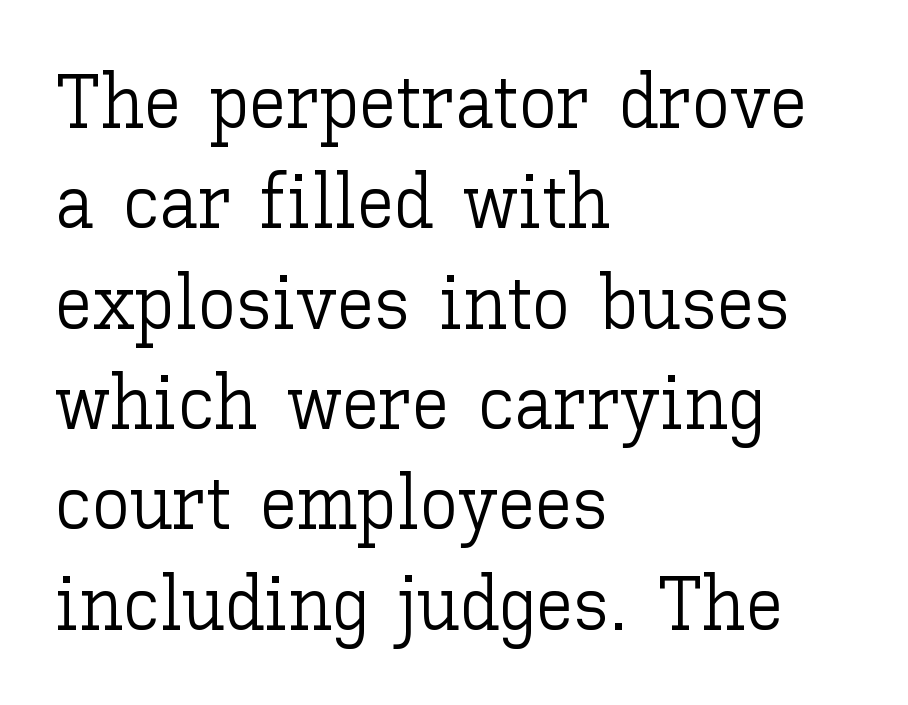
Q: Is the text bold? A: No.
Q: Is the text italic (slanted)? A: No, it is upright.
Q: Is the text underlined? A: No.
Q: How is the paragraph aligned? A: Left-aligned.
Q: Is the spacing between letters normal or unusually wide? A: Normal.
Q: Is the spacing between lines tight, normal or loose? A: Normal.
Q: Width (condensed, normal, or wide)? A: Normal.
Q: Stroke contrast? A: Low.
Q: x-height? A: Medium.
Q: Monospaced? A: No.
